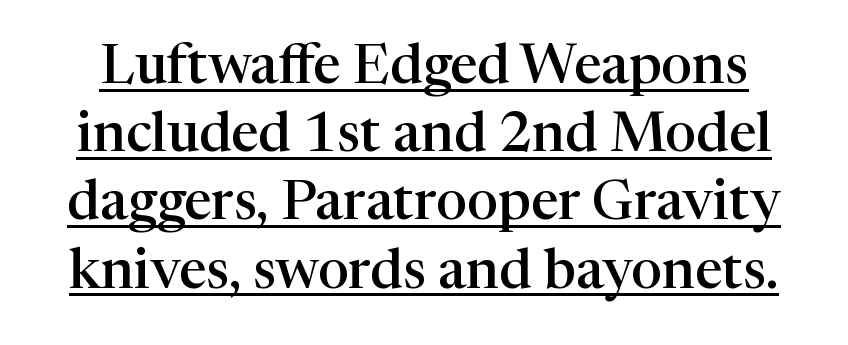
The lettering holds an erect, upright posture throughout. Note the varied advance widths — an 'i' is clearly narrower than an 'm'. The rendering keeps characters at their native spacing. Letterform terminals end in serifs throughout the passage. You can see a thin bar hugging the bottom of the glyphs. Each glyph is drawn with semibold strokes, heavier than normal yet not fully bold.
